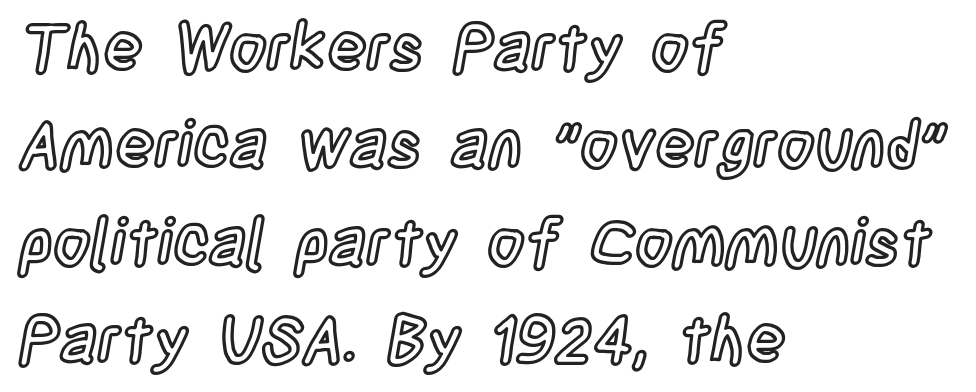
The image shows 65 px condensed type; set left-aligned, normal line spacing (1.5x), normal letter spacing, not underlined; a large x-height.
